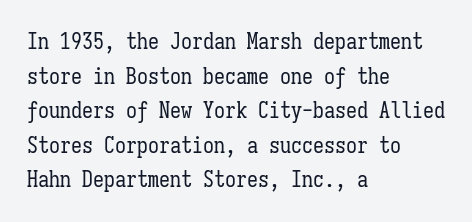
{"italic": "no", "bold": "no", "underline": "no", "align": "left", "line_spacing": "normal", "line_spacing_ratio": 1.57, "letter_spacing": "normal", "letter_spacing_em": 0.0, "glyph_px": 22}
